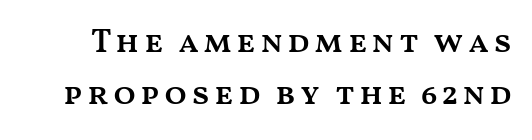
Compared with an ordinary text face, these strokes are moderately heavier — a semibold. Clear beneath every line of the passage. Posture: straight, roman, zero tilt. Each letter keeps its own natural width here, so spacing adapts to shape.
